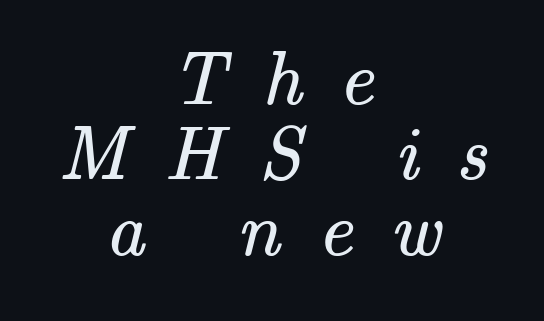
Q: Is the text bold? A: No.
Q: Is the typeface a serif or a sans-serif typeface? A: Serif.
Q: Is the text underlined? A: No.
Q: How is the paragraph aligned? A: Centered.
Q: Is the spacing between letters normal or unusually wide? A: Unusually wide.
Q: Is the spacing between lines tight, normal or loose? A: Tight.
Q: Width (condensed, normal, or wide)? A: Normal.
Q: Stroke contrast? A: Medium.
Q: x-height? A: Small.
Q: Monospaced? A: No.
